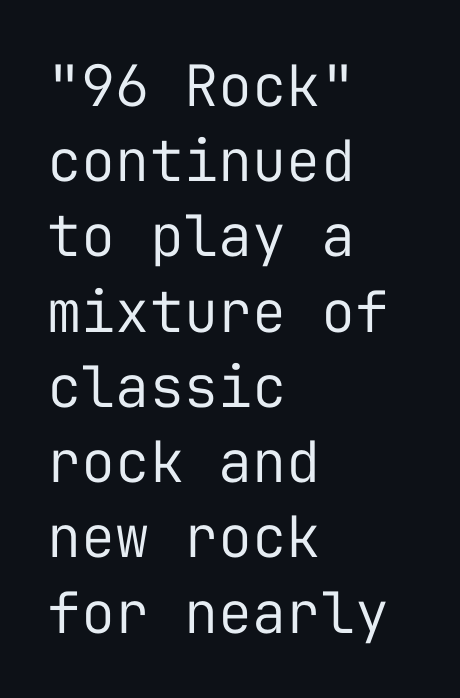
Q: Is the text bold? A: No.
Q: Is the text italic (slanted)? A: No, it is upright.
Q: Is the typeface a serif or a sans-serif typeface? A: Sans-serif.
Q: Is the text underlined? A: No.
Q: How is the paragraph aligned? A: Left-aligned.
Q: Is the spacing between letters normal or unusually wide? A: Normal.
Q: Is the spacing between lines tight, normal or loose? A: Normal.
Q: Width (condensed, normal, or wide)? A: Normal.
Q: Stroke contrast? A: Low.
Q: x-height? A: Medium.
Q: Monospaced? A: Yes.
